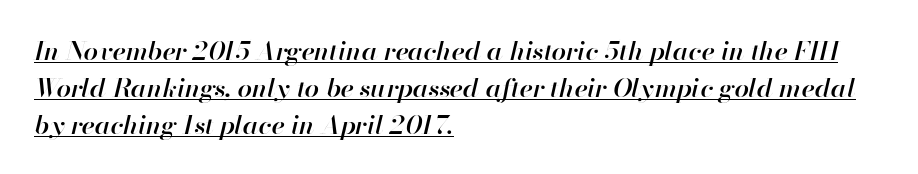
The typesetter chose a ragged-right arrangement here. This is the in-between weight designers call semibold or demi. Notice how the stems are inclined rather than vertical — that's the hallmark of italics. The specimen includes a rule beneath the text block's lines. A typesetter would call this leading conventional body-copy spacing.
